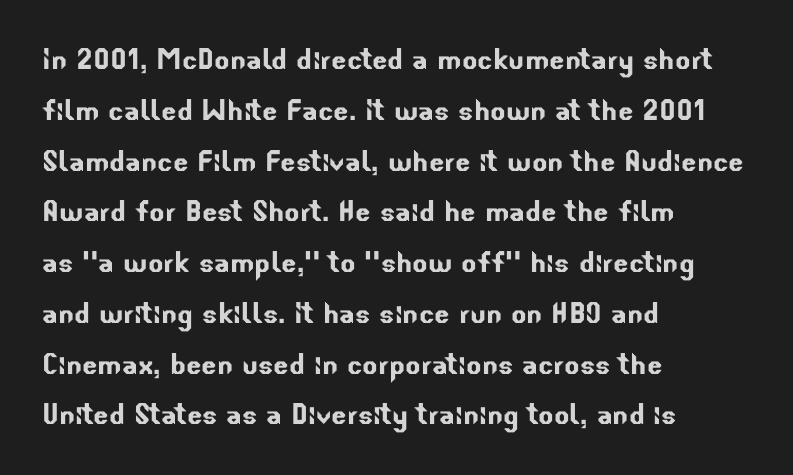
The image shows 36 px sans-serif type; set left-aligned, normal line spacing (1.41x), normal letter spacing, not underlined; low stroke contrast and a small x-height.
